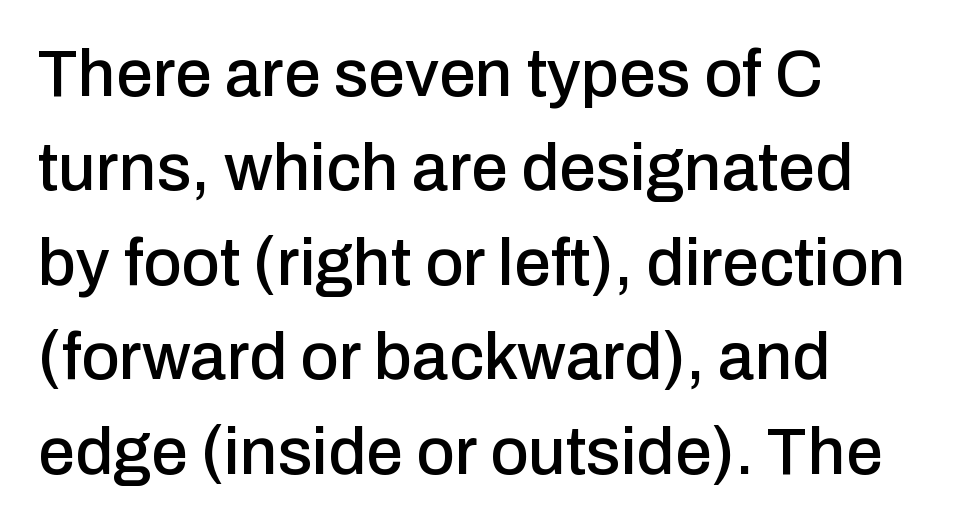
The passage shown is typed in a proportional face where columns would drift. This sample keeps an unexceptional amount of space between lines. It's the straight-up-and-down kind of type. The face used here is rendered with its standard letterfit. Beneath every word, the page is bare.
